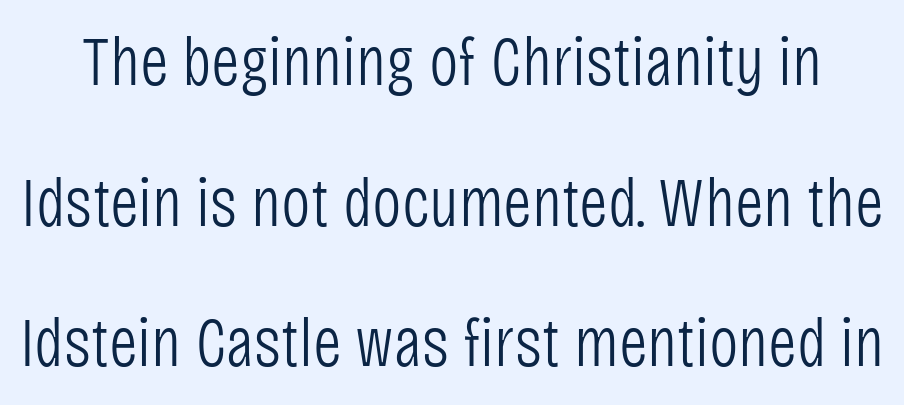
Q: Is the text bold? A: No.
Q: Is the text italic (slanted)? A: No, it is upright.
Q: Is the typeface a serif or a sans-serif typeface? A: Sans-serif.
Q: Is the text underlined? A: No.
Q: Is the spacing between letters normal or unusually wide? A: Normal.
Q: Is the spacing between lines tight, normal or loose? A: Loose.
Q: Width (condensed, normal, or wide)? A: Condensed.
Q: Stroke contrast? A: Low.
Q: x-height? A: Large.
Q: Monospaced? A: No.
